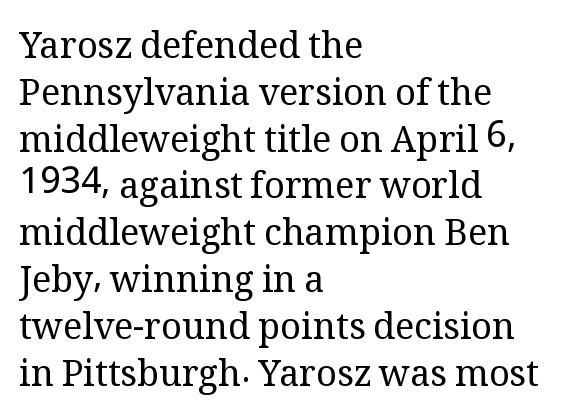
Proportional: the letters do not fall into vertical columns. A typesetter would label this face a serif. The lines in this sample share a left origin and differ only in where they stop. Vertical strokes here are truly vertical. Default kerning and tracking; the words read as compact shapes. Stroke mass is kept to a normal reading level or below.
